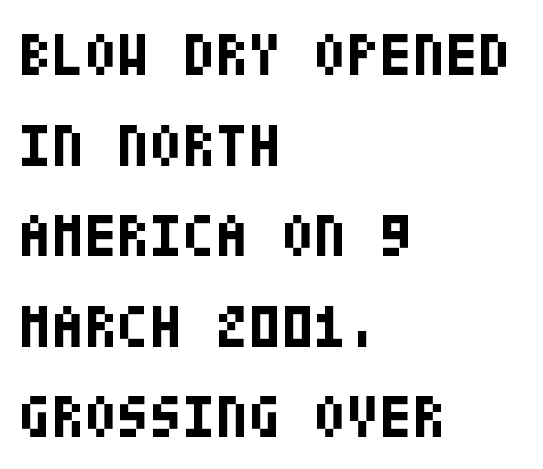
The typeface chosen for these lines omits serifs. Short note: letters normally spaced. The typesetting leans heavy: a genuine bold. Words float on clear page, feet unadorned.
